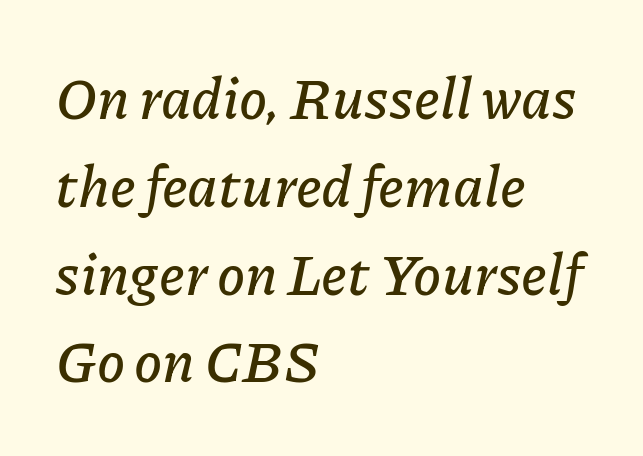
Baseline-to-baseline distance is the conventional proportion of letter height. The face used here has a pronounced slope to its letters. A student would call this left alignment; a typographer would say flush left, rag right. The face used here is rendered with its standard letterfit. Is this a fixed-width face? No — the glyphs have proportional, varying widths.
